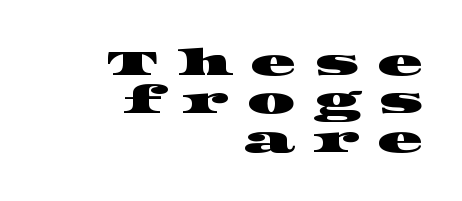
{"serif": "yes", "width": "wide", "stroke_contrast": "high", "x_height": "large", "monospaced": "no", "underline": "no", "align": "right", "line_spacing": "tight", "line_spacing_ratio": 1.01, "letter_spacing": "wide", "letter_spacing_em": 0.46, "glyph_px": 38}
